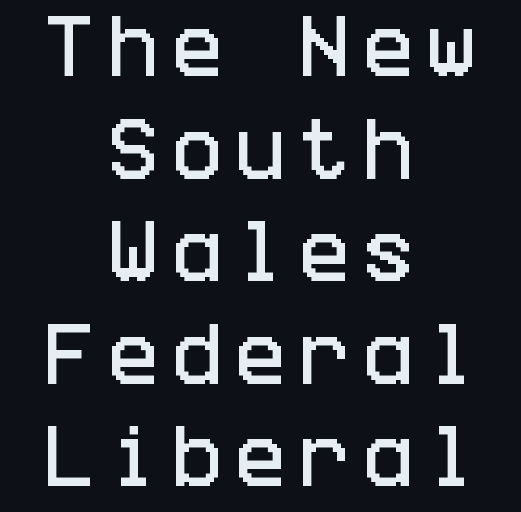
Font category for this specimen: sans-serif. The specimen reads as upright at a glance. Quick note: underline off. Does the copy run flush right? No — it is centered line by line. Leading: standard.
